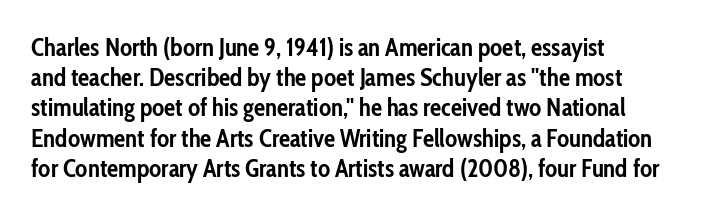
Q: Is the text bold? A: Yes.
Q: Is the text italic (slanted)? A: No, it is upright.
Q: Is the text underlined? A: No.
Q: How is the paragraph aligned? A: Left-aligned.
Q: Is the spacing between letters normal or unusually wide? A: Normal.
